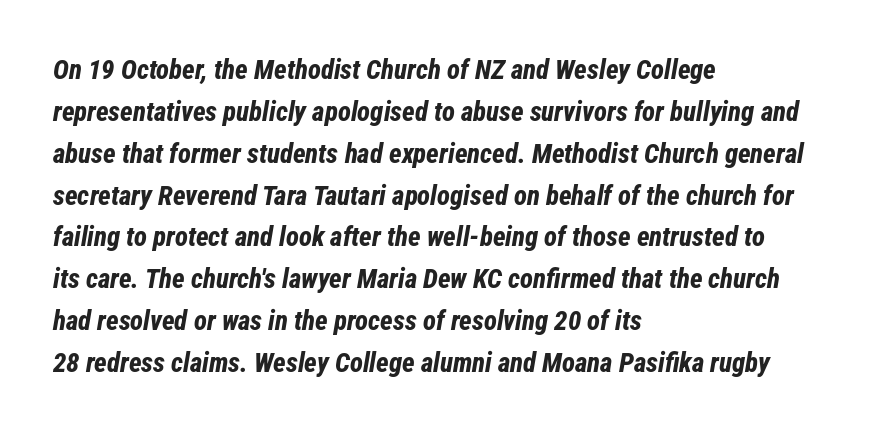
The image shows 27 px bold type, italic (leaning right); set left-aligned, normal line spacing (1.55x), normal letter spacing, not underlined.
